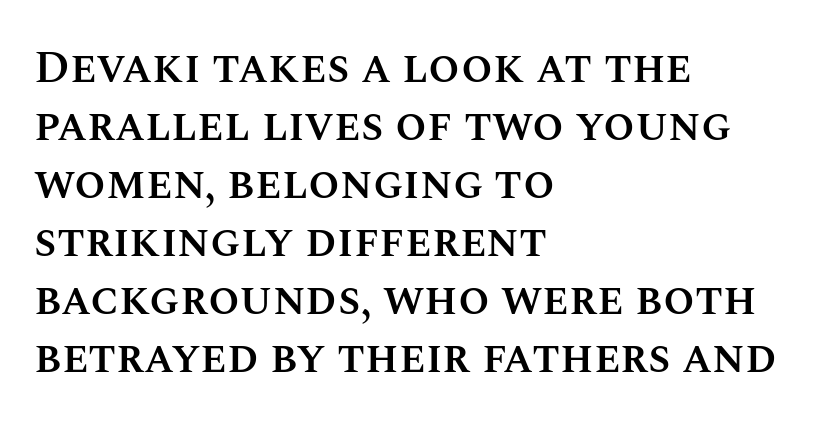
The space directly below the letters is spotless. The lines in this sample share a left origin and differ only in where they stop. Honestly, the letter spacing is just normal — you wouldn't notice it. If you measured baseline to baseline, you'd find a middling distance.
